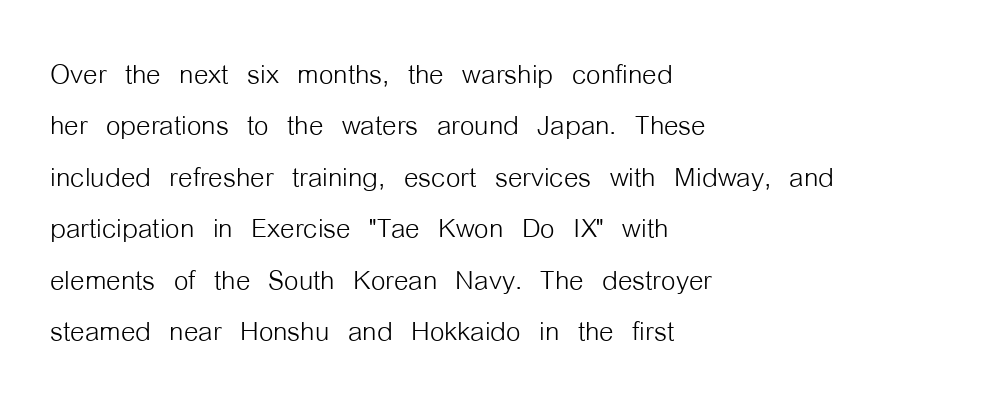
This is roman type, the default non-slanted kind. The gap between lines stays unmarked. The line texture is even and compact thanks to regular tracking. Vertically, the passage feels balanced, rows spaced as you'd expect. The rendering uses natural spacing where letterforms have individual widths.
